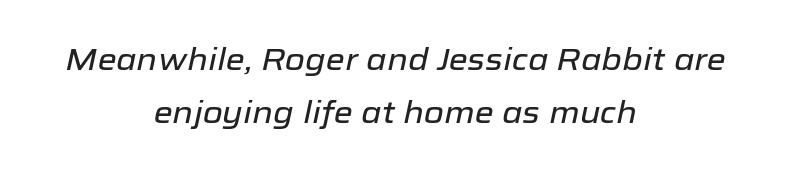
The image shows 31 px text type, italic (leaning right); set centered, normal line spacing (1.7x), normal letter spacing, not underlined; low stroke contrast and a medium x-height.
